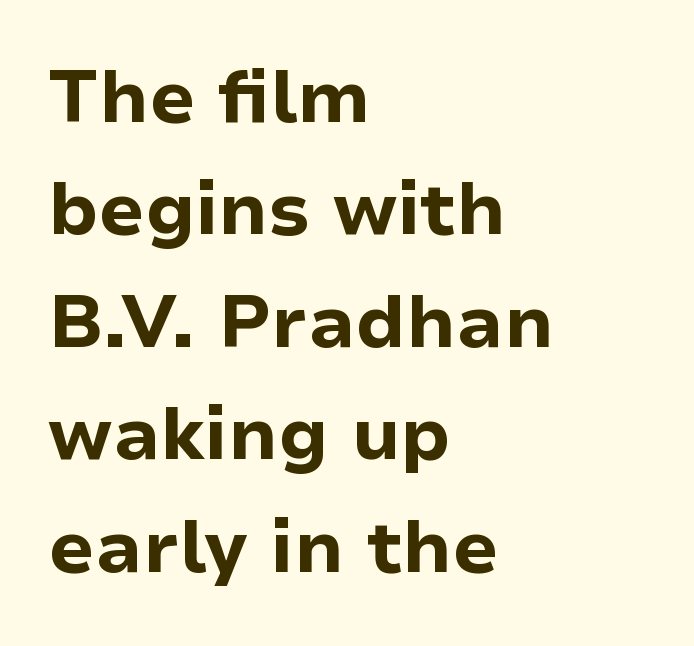
{"serif": "no", "italic": "no", "bold": "yes", "weight": "bold", "width": "normal", "stroke_contrast": "low", "x_height": "medium", "monospaced": "no", "underline": "no", "align": "left", "line_spacing": "normal", "line_spacing_ratio": 1.54, "letter_spacing": "normal", "letter_spacing_em": 0.0, "glyph_px": 73}
